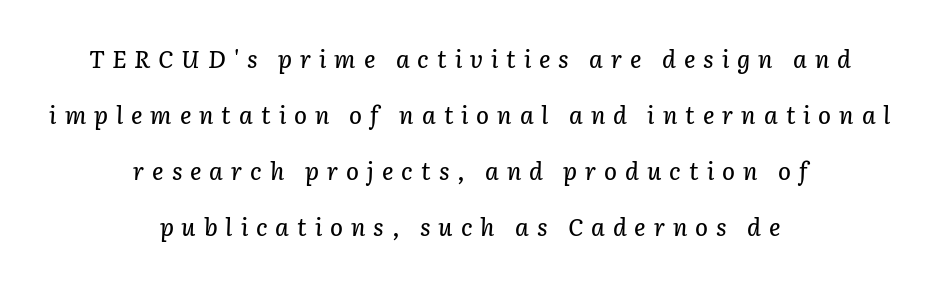
Q: Is the text italic (slanted)? A: Yes, it leans right by about 3 degrees.
Q: Is the text underlined? A: No.
Q: How is the paragraph aligned? A: Centered.
Q: Is the spacing between letters normal or unusually wide? A: Unusually wide.
Q: Is the spacing between lines tight, normal or loose? A: Loose.
